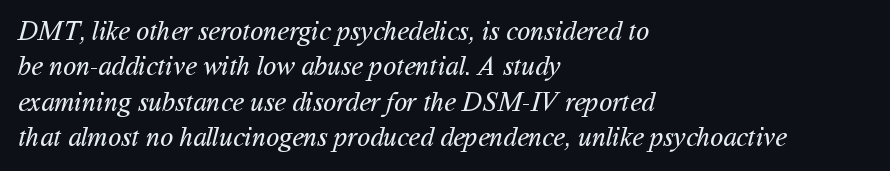
{"bold": "no", "underline": "no", "align": "left", "line_spacing": "normal", "line_spacing_ratio": 1.31, "letter_spacing": "normal", "letter_spacing_em": 0.0, "glyph_px": 27}
